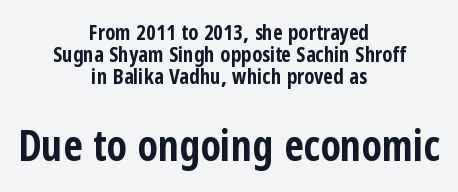
The more generous point size was reserved for the lower chunk. In terms of letterform style, serifs are entirely absent. Letter spacing: default. Summary of weight: heavy, a full bold. Unmarked baselines from the first word to the last.
